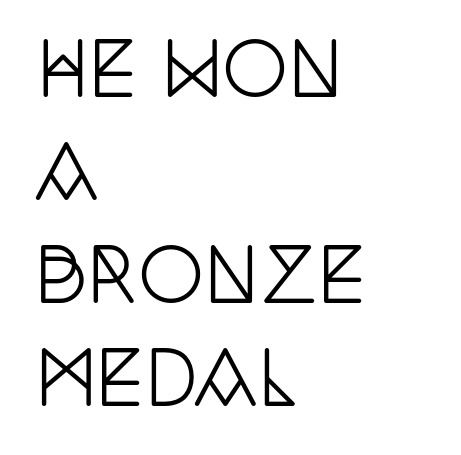
Q: Is the text italic (slanted)? A: No, it is upright.
Q: Is the typeface a serif or a sans-serif typeface? A: Serif.
Q: Is the text underlined? A: No.
Q: How is the paragraph aligned? A: Left-aligned.
Q: Is the spacing between letters normal or unusually wide? A: Normal.
Q: Is the spacing between lines tight, normal or loose? A: Normal.
Q: Width (condensed, normal, or wide)? A: Condensed.
Q: Stroke contrast? A: Low.
Q: x-height? A: Large.
Q: Monospaced? A: No.
